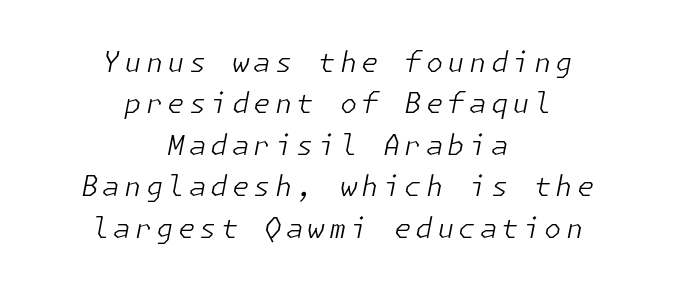
The designer left line spacing at the default. Stem width sits at or under what a default text font uses. Check under the words: just untouched page. The specimen reads as italic at a glance.
